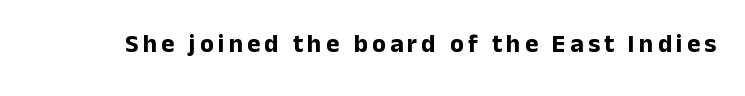
Q: Is the text bold? A: Yes.
Q: Is the text italic (slanted)? A: No, it is upright.
Q: Is the text underlined? A: No.
